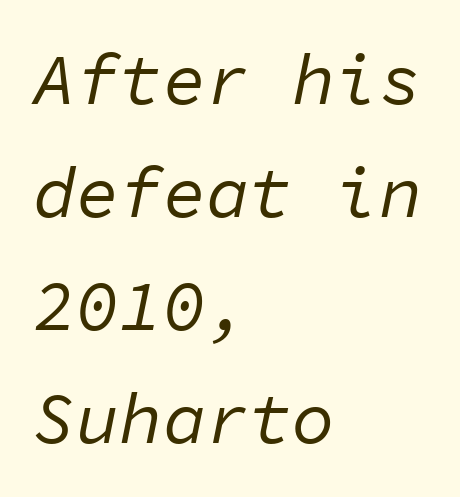
The image shows 72 px regular-weight type, italic (leaning right), monospaced; set left-aligned, normal line spacing (1.57x), normal letter spacing, not underlined; low stroke contrast and a medium x-height.
